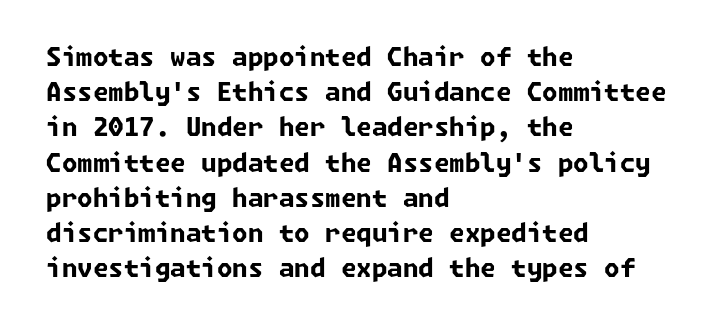
Q: Is the text bold? A: Yes.
Q: Is the text underlined? A: No.
Q: How is the paragraph aligned? A: Left-aligned.
Q: Is the spacing between letters normal or unusually wide? A: Normal.
Q: Is the spacing between lines tight, normal or loose? A: Normal.
